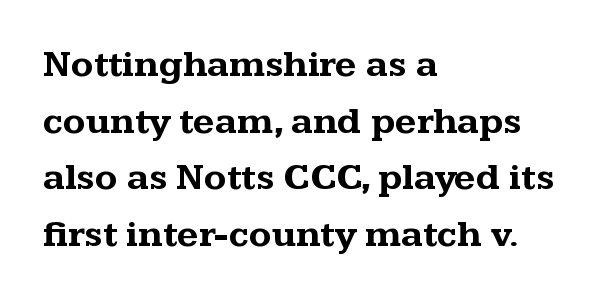
Q: Is the text bold? A: Yes.
Q: Is the text italic (slanted)? A: No, it is upright.
Q: Is the typeface a serif or a sans-serif typeface? A: Serif.
Q: Is the text underlined? A: No.
Q: How is the paragraph aligned? A: Left-aligned.
Q: Is the spacing between letters normal or unusually wide? A: Normal.
Q: Is the spacing between lines tight, normal or loose? A: Normal.
Q: Width (condensed, normal, or wide)? A: Wide.
Q: Stroke contrast? A: Medium.
Q: x-height? A: Medium.
Q: Monospaced? A: No.
